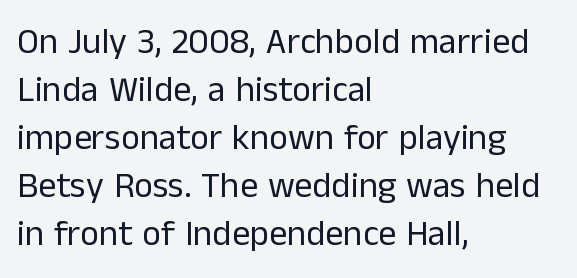
{"serif": "no", "italic": "no", "bold": "no", "weight": "regular", "width": "normal", "stroke_contrast": "low", "x_height": "medium", "monospaced": "no", "underline": "no", "align": "left", "line_spacing": "normal", "line_spacing_ratio": 1.33, "letter_spacing": "normal", "letter_spacing_em": 0.0, "glyph_px": 36}
